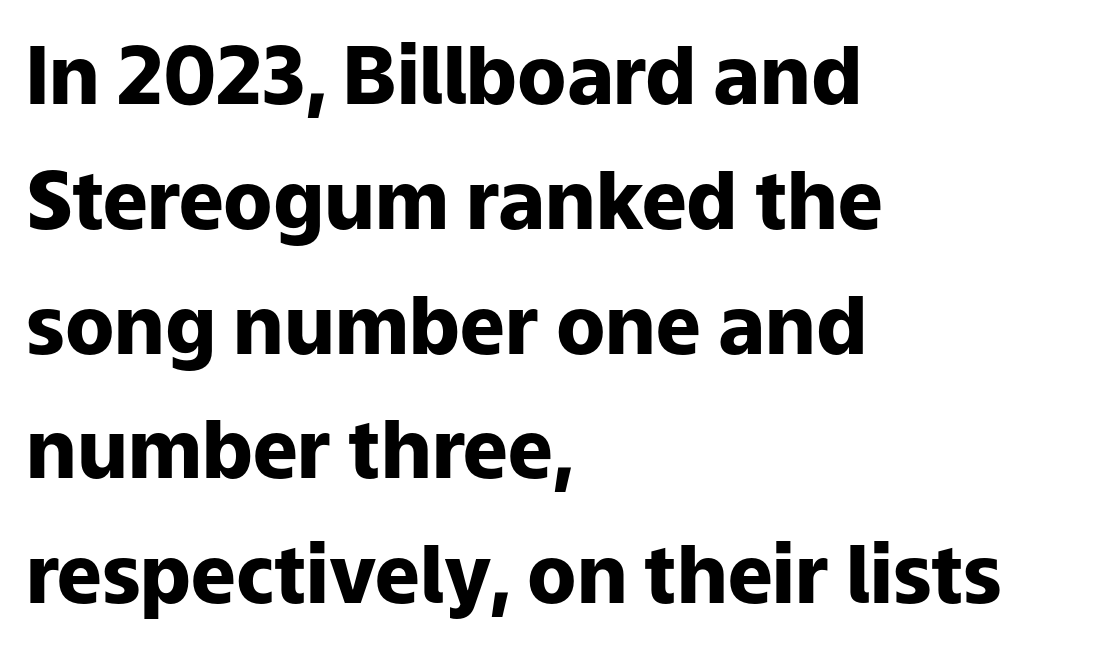
The string is rendered with underlining switched off. The passage shown is typeset with a sans-serif family. Summary of vertical rhythm: regular, with standard interline spacing. The gaps between neighbouring characters are ordinary and unremarkable.
